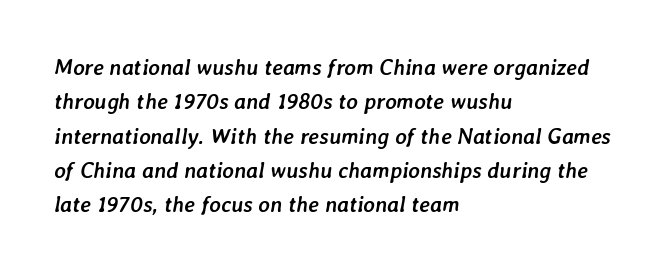
Q: Is the text bold? A: Yes.
Q: Is the text italic (slanted)? A: Yes, it leans right by about 7 degrees.
Q: Is the text underlined? A: No.
Q: How is the paragraph aligned? A: Left-aligned.
Q: Is the spacing between letters normal or unusually wide? A: Normal.
Q: Is the spacing between lines tight, normal or loose? A: Normal.
